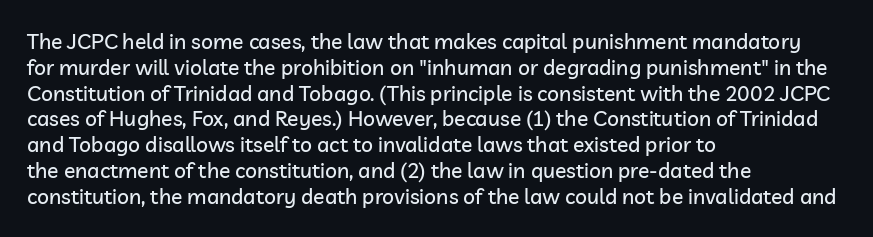
Q: Is the text italic (slanted)? A: No, it is upright.
Q: Is the text underlined? A: No.
Q: How is the paragraph aligned? A: Left-aligned.
Q: Is the spacing between letters normal or unusually wide? A: Normal.
